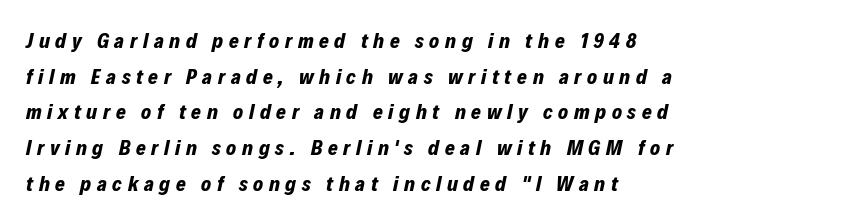
The image shows 21 px bold type, italic (leaning right); set left-aligned, normal line spacing (1.7x), unusually wide letter spacing (+0.27 em), not underlined.
